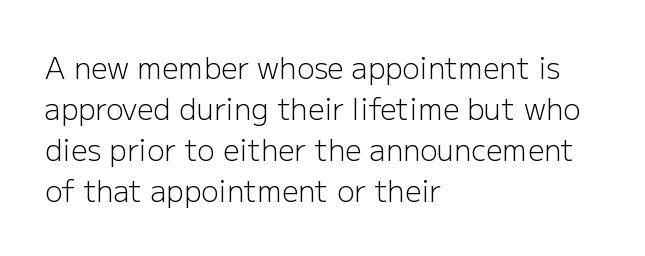
Stroke terminals: plain, sans-serif. The typesetter chose a ragged-right arrangement here. Compared with typical body copy, the letter spacing here is the same. On a weight scale, this lands at 450 or below.
